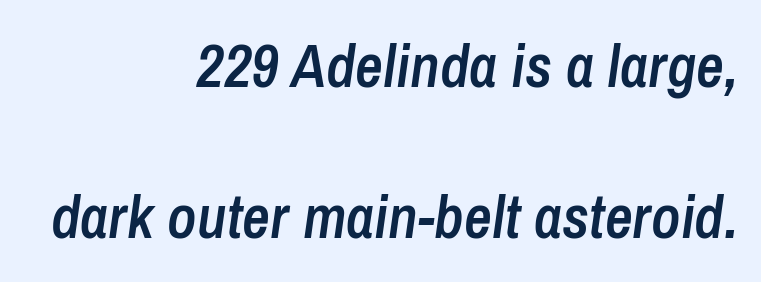
Baseline-to-baseline distance is far greater than the letter height. Stroke thickness is moderately raised; the sample reads as semibold. The paragraph shown leans on its right margin. Just letters on the line, the space beneath them empty. You could not count columns in this text — the font is proportionally spaced.
